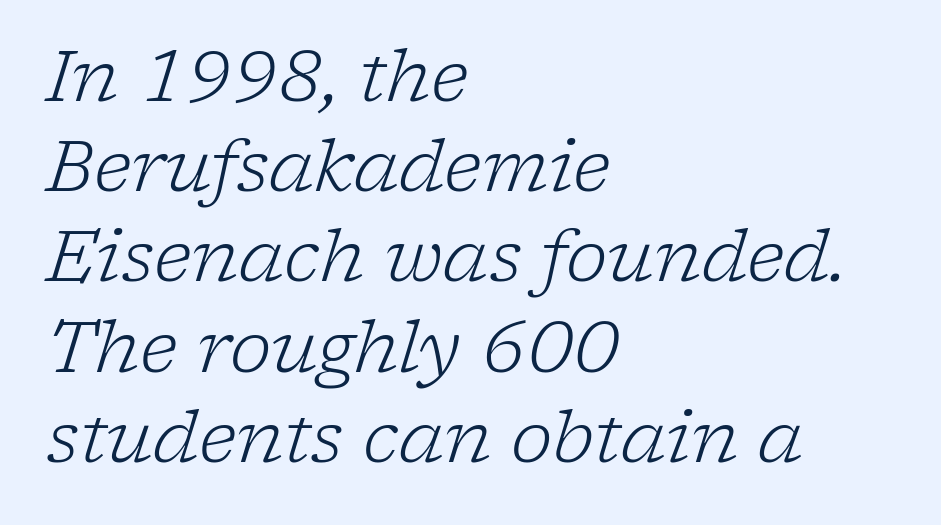
The image shows 71 px light serif type, italic (leaning right); set left-aligned, normal line spacing (1.27x), normal letter spacing, not underlined; low stroke contrast and a medium x-height.
